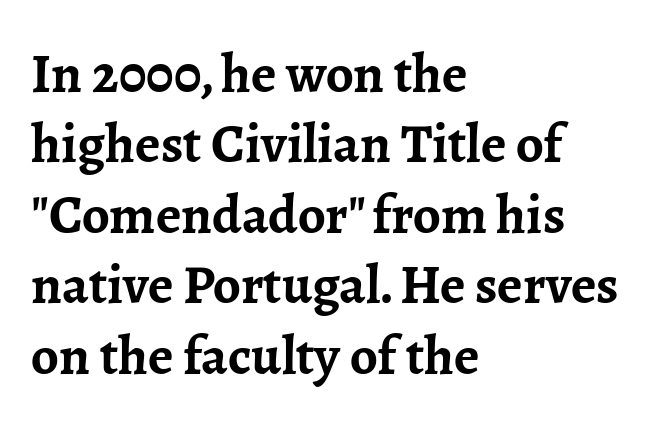
{"serif": "yes", "italic": "no", "bold": "yes", "weight": "semibold", "width": "normal", "stroke_contrast": "low", "x_height": "medium", "monospaced": "no", "underline": "no", "align": "left", "line_spacing": "normal", "line_spacing_ratio": 1.28, "letter_spacing": "normal", "letter_spacing_em": 0.0, "glyph_px": 55}
